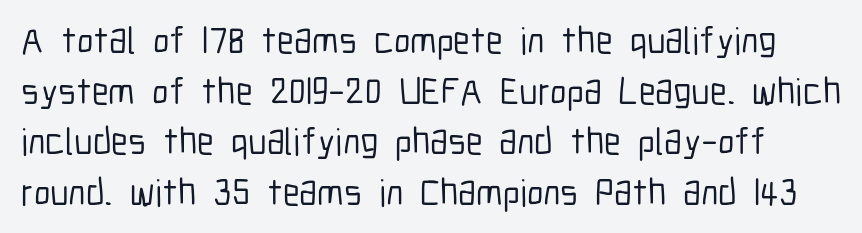
I'd call this a sans setting — the letters go barefoot. Evenly set lines give the paragraph a standard silhouette. Note the varied advance widths — an 'i' is clearly narrower than an 'm'. You can tell it's not italic because the verticals are truly vertical.
